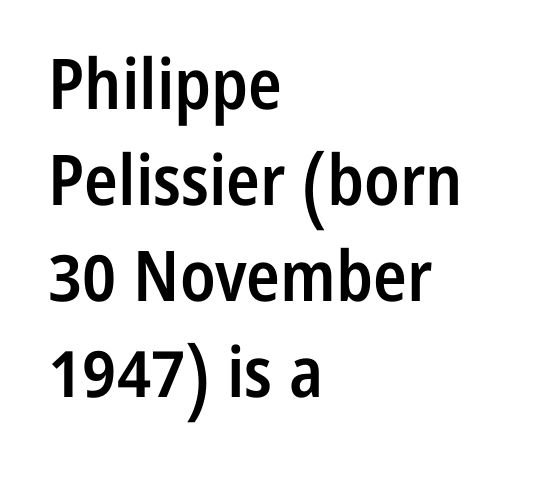
Q: Is the text bold? A: Semi-bold.
Q: Is the text italic (slanted)? A: No, it is upright.
Q: Is the typeface a serif or a sans-serif typeface? A: Sans-serif.
Q: Is the text underlined? A: No.
Q: How is the paragraph aligned? A: Left-aligned.
Q: Is the spacing between letters normal or unusually wide? A: Normal.
Q: Is the spacing between lines tight, normal or loose? A: Normal.
Q: Width (condensed, normal, or wide)? A: Condensed.
Q: Stroke contrast? A: Low.
Q: x-height? A: Medium.
Q: Monospaced? A: No.
